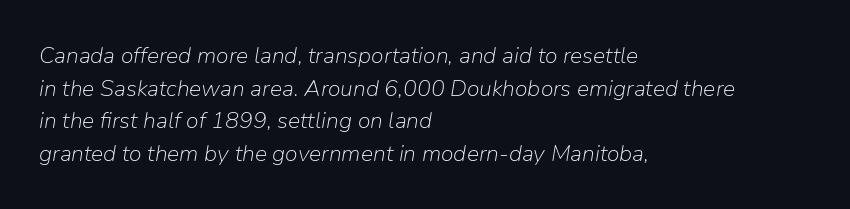
Q: Is the text bold? A: No.
Q: Is the text italic (slanted)? A: Yes, it leans right by about 9 degrees.
Q: Is the text underlined? A: No.
Q: How is the paragraph aligned? A: Left-aligned.
Q: Is the spacing between letters normal or unusually wide? A: Normal.
Q: Is the spacing between lines tight, normal or loose? A: Normal.
